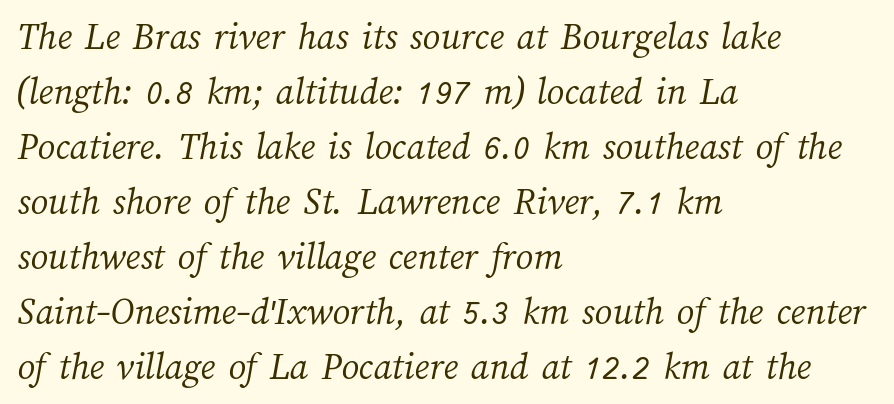
Interline gaps are of average width in this sample. The strip under each line holds only bare page. Think standard paragraph weight, or any step lighter than that. The face used here is proportionally spaced, like ordinary book or web type. In CSS terms this would be text-align: left.
